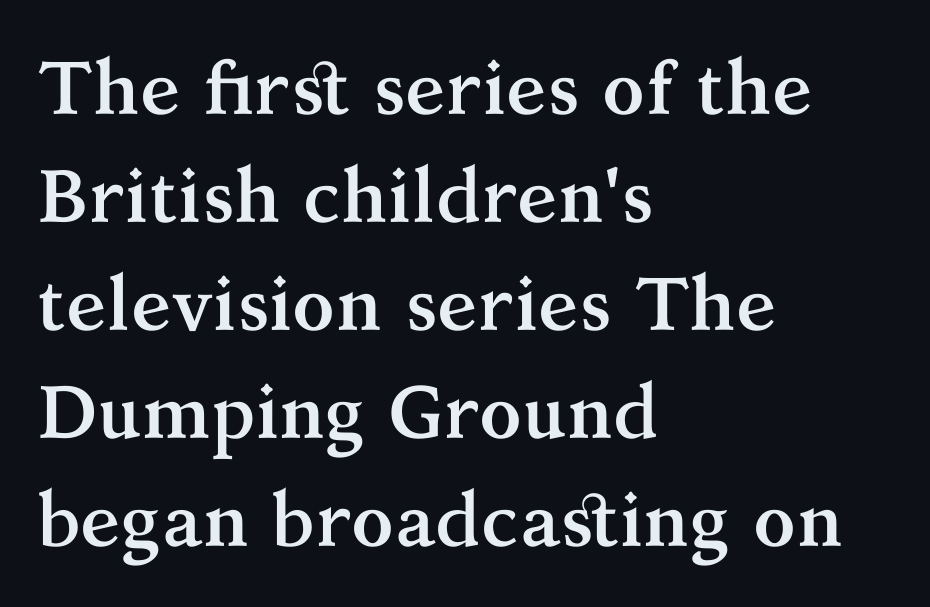
{"serif": "yes", "italic": "no", "bold": "yes", "weight": "semibold", "width": "normal", "stroke_contrast": "medium", "x_height": "medium", "monospaced": "no", "underline": "no", "align": "left", "line_spacing": "normal", "line_spacing_ratio": 1.44, "letter_spacing": "normal", "letter_spacing_em": 0.0, "glyph_px": 75}
